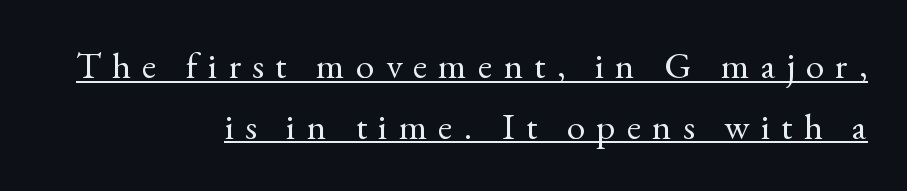
The typeface has the unassuming heft of standard copy or less. Small tapered or slab feet sit at the stroke ends, so this counts as serif. Observe the wide spacing: letters keep a clear distance from each other. Casual observation: everything's shoved over to the right. In designer terms, the underline attribute is active on this setting.
